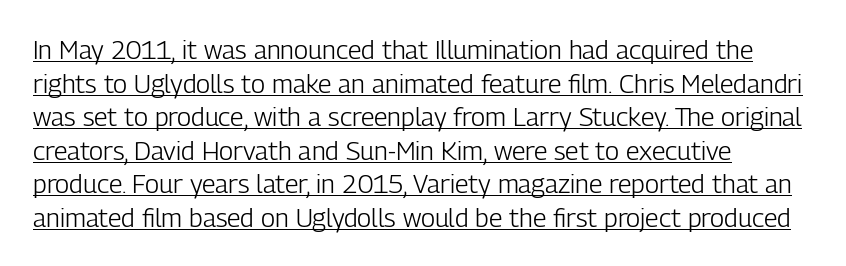
Q: Is the text bold? A: No.
Q: Is the text italic (slanted)? A: No, it is upright.
Q: Is the text underlined? A: Yes.
Q: How is the paragraph aligned? A: Left-aligned.
Q: Is the spacing between letters normal or unusually wide? A: Normal.
Q: Is the spacing between lines tight, normal or loose? A: Normal.
